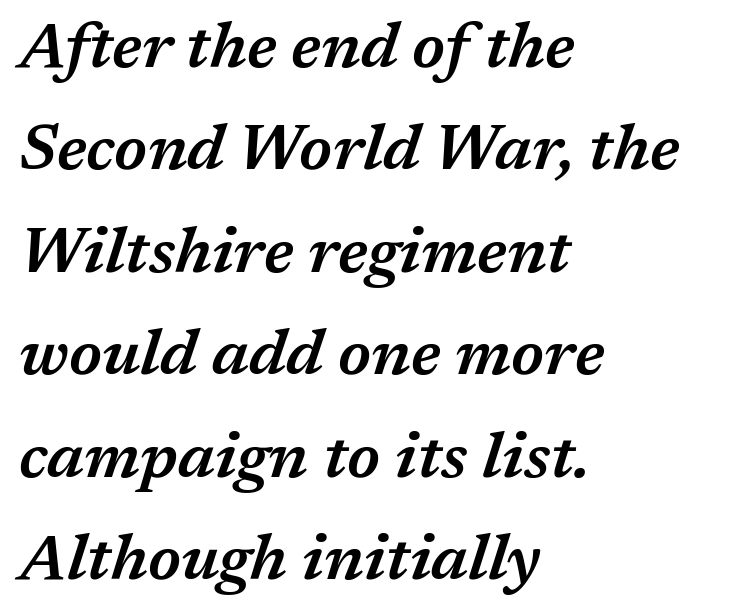
{"italic": "yes", "lean": "right", "slant_degrees": 17, "bold": "semi", "weight": "semibold", "width": "normal", "stroke_contrast": "medium", "x_height": "medium", "monospaced": "no", "underline": "no", "align": "left", "line_spacing": "normal", "line_spacing_ratio": 1.6, "letter_spacing": "normal", "letter_spacing_em": 0.0, "glyph_px": 64}
